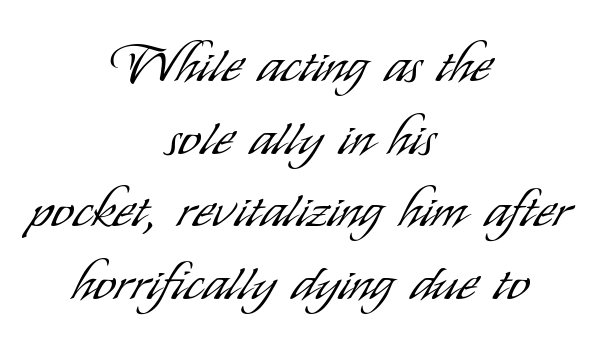
The image shows 55 px light, condensed sans-serif type; set centered, normal line spacing (1.32x), normal letter spacing, not underlined; low stroke contrast and a small x-height.
